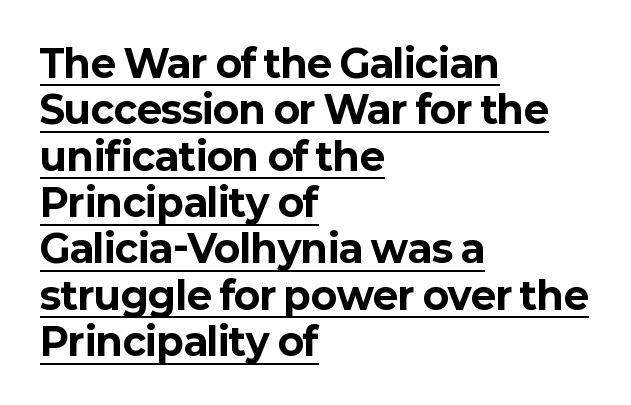
{"serif": "no", "italic": "no", "bold": "yes", "weight": "bold", "width": "normal", "stroke_contrast": "low", "x_height": "medium", "monospaced": "no", "underline": "yes", "align": "left", "line_spacing_ratio": 1.22, "letter_spacing": "normal", "letter_spacing_em": 0.0, "glyph_px": 38}
